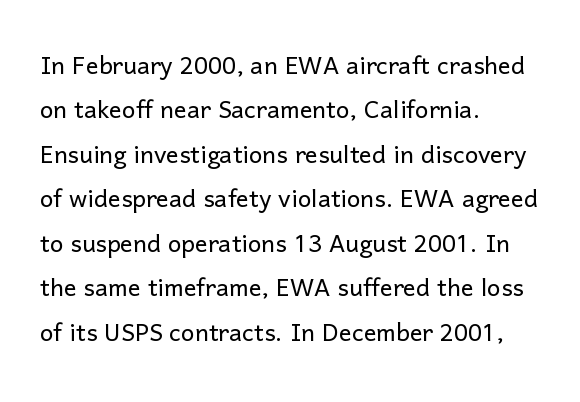
The image shows 32 px light sans-serif type, upright; set left-aligned, normal line spacing (1.39x), normal letter spacing, not underlined; low stroke contrast and a medium x-height.
